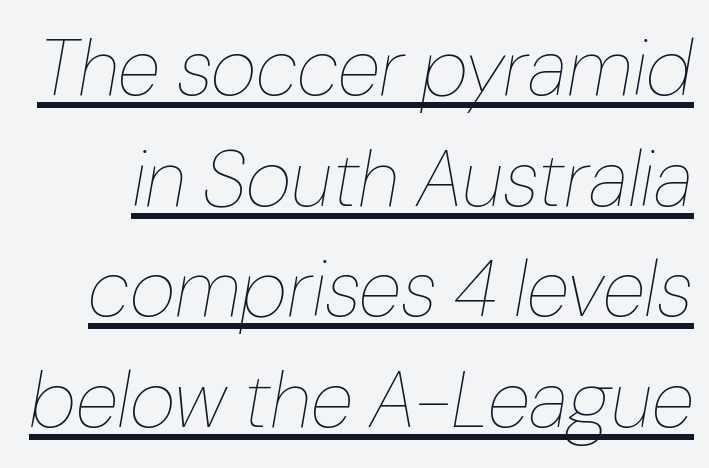
In designer terms, the underline attribute is active on this setting. A typesetter would call this zero additional tracking. It's the slanting kind of type. Varying glyph widths throughout — classic text-font behaviour. The lines sit at an ordinary, default distance from one another. The cut favours lightness, reaching ordinary text weight at its darkest.
